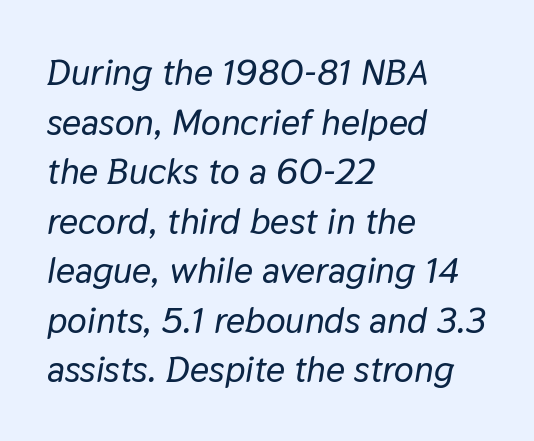
{"italic": "yes", "lean": "right", "slant_degrees": 9, "width": "normal", "stroke_contrast": "low", "x_height": "medium", "monospaced": "no", "underline": "no", "align": "left", "line_spacing": "normal", "line_spacing_ratio": 1.34, "letter_spacing": "normal", "letter_spacing_em": 0.0, "glyph_px": 37}
